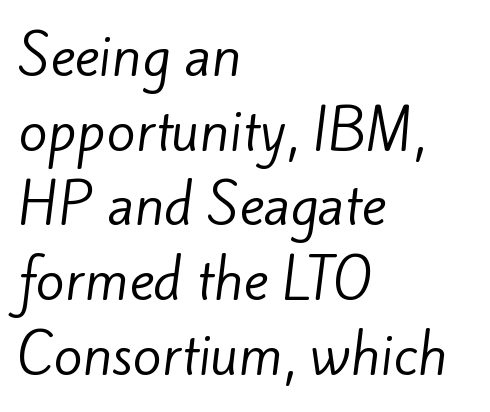
Q: Is the text bold? A: No.
Q: Is the typeface a serif or a sans-serif typeface? A: Sans-serif.
Q: Is the text underlined? A: No.
Q: How is the paragraph aligned? A: Left-aligned.
Q: Is the spacing between letters normal or unusually wide? A: Normal.
Q: Is the spacing between lines tight, normal or loose? A: Normal.
Q: Width (condensed, normal, or wide)? A: Normal.
Q: Stroke contrast? A: Low.
Q: x-height? A: Small.
Q: Monospaced? A: No.
